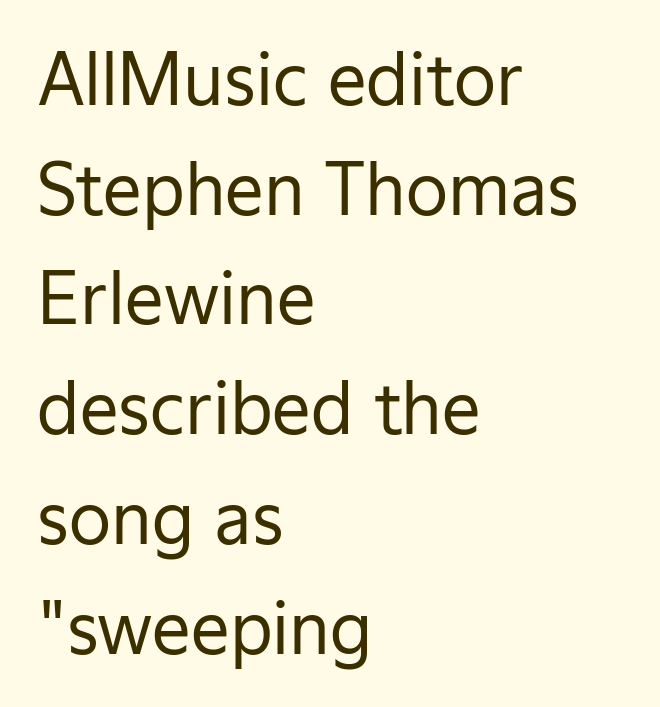
Q: Is the text bold? A: No.
Q: Is the text italic (slanted)? A: No, it is upright.
Q: Is the typeface a serif or a sans-serif typeface? A: Sans-serif.
Q: Is the text underlined? A: No.
Q: How is the paragraph aligned? A: Left-aligned.
Q: Is the spacing between letters normal or unusually wide? A: Normal.
Q: Is the spacing between lines tight, normal or loose? A: Normal.
Q: Width (condensed, normal, or wide)? A: Normal.
Q: Stroke contrast? A: Low.
Q: x-height? A: Medium.
Q: Monospaced? A: No.
